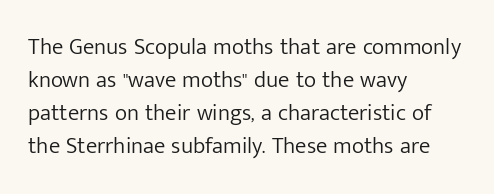
Honestly, the row spacing looks completely unremarkable. Caption: face not bold, strokes unweighted. Posture: vertical. This rendering features lettering with no underline. The setting favours the left margin, as ordinary paragraphs usually do.
